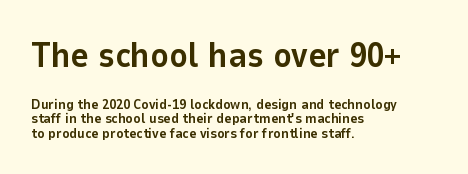
Spacing verdict: proportional, widths tailored to each character. Caption: multi-line text, flush left, ragged right. Reading top to bottom, the characters get smaller at the block break. To sum up the face: it is a sans, with no serifs. Observe the ordinary spacing: letters are neighbours, not strangers. Rule under the text: the space is simply empty.
